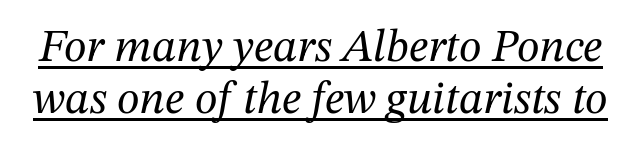
Glyph-to-glyph distance matches everyday printed text. Each new line begins almost immediately beneath the previous one. Looking at the ascenders, they clearly lean. Quick note: underline on.
